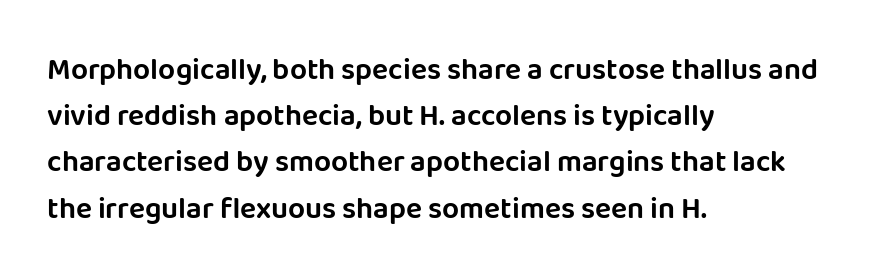
The image shows 30 px sans-serif type, upright; set left-aligned, normal line spacing (1.54x), normal letter spacing, not underlined; low stroke contrast and a large x-height.
